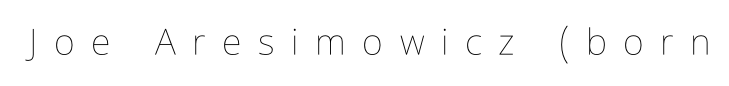
The image shows 36 px thin, condensed type, upright; set unusually wide letter spacing (+0.46 em), not underlined; low stroke contrast and a medium x-height.
